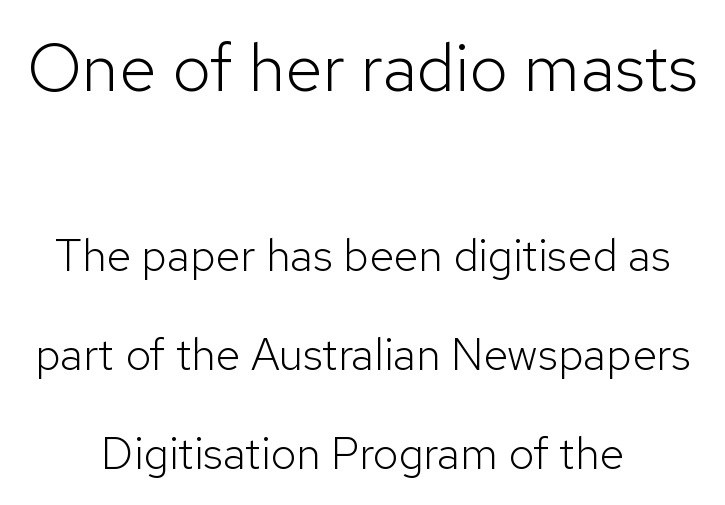
The image shows 68 px light sans-serif type, upright; set centered, loose line spacing (2.2x), normal letter spacing, not underlined; the first (top) block is 1.51x larger; low stroke contrast and a medium x-height.
